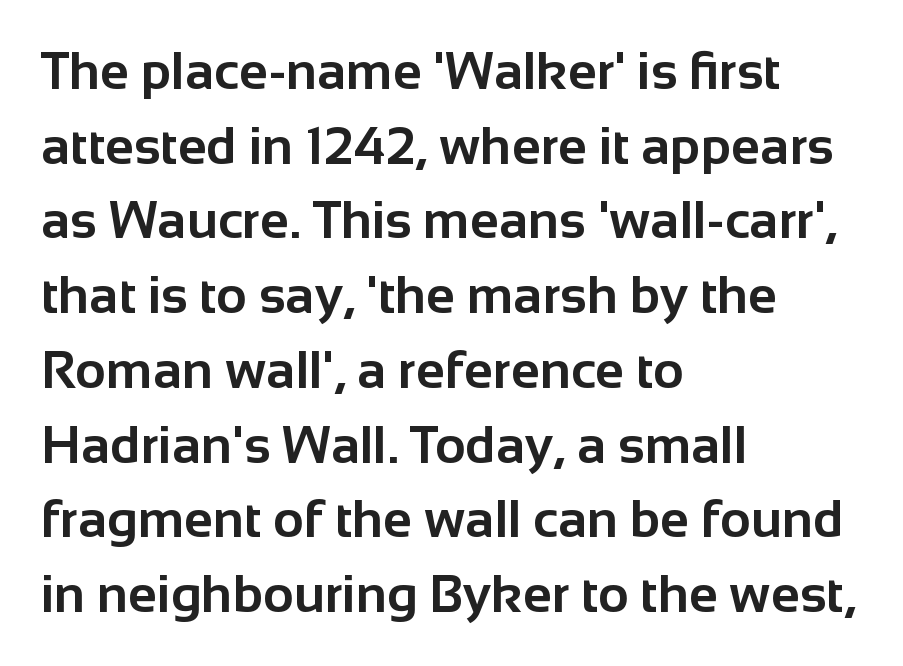
{"serif": "no", "italic": "no", "bold": "yes", "weight": "bold", "width": "normal", "stroke_contrast": "low", "x_height": "medium", "monospaced": "no", "underline": "no", "align": "left", "line_spacing": "normal", "line_spacing_ratio": 1.41, "letter_spacing": "normal", "letter_spacing_em": 0.0, "glyph_px": 53}
